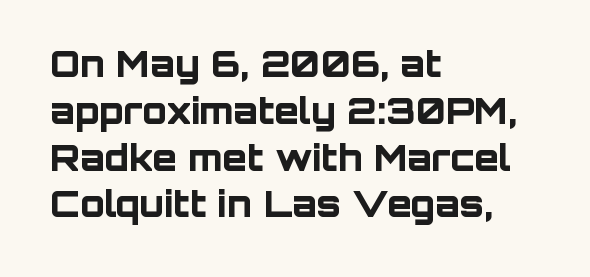
Q: Is the text bold? A: Yes.
Q: Is the text italic (slanted)? A: No, it is upright.
Q: Is the typeface a serif or a sans-serif typeface? A: Sans-serif.
Q: Is the text underlined? A: No.
Q: How is the paragraph aligned? A: Left-aligned.
Q: Is the spacing between letters normal or unusually wide? A: Normal.
Q: Is the spacing between lines tight, normal or loose? A: Normal.
Q: Width (condensed, normal, or wide)? A: Normal.
Q: Stroke contrast? A: Low.
Q: x-height? A: Large.
Q: Monospaced? A: No.
